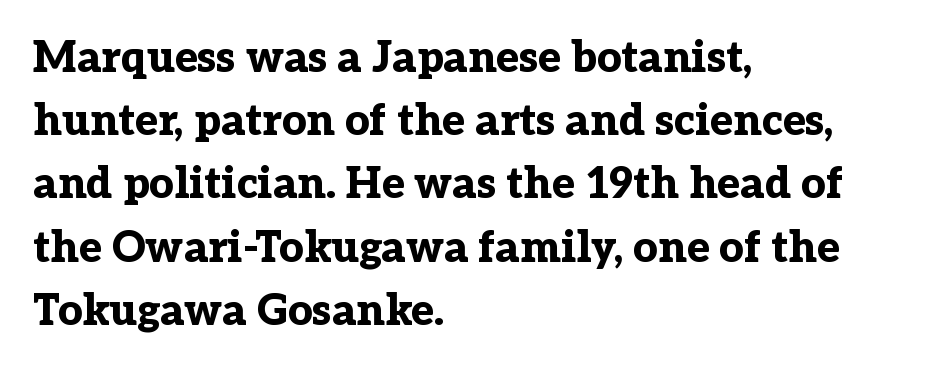
{"serif": "yes", "italic": "no", "bold": "yes", "weight": "bold", "width": "normal", "stroke_contrast": "low", "x_height": "medium", "monospaced": "no", "underline": "no", "align": "left", "line_spacing": "normal", "line_spacing_ratio": 1.47, "letter_spacing": "normal", "letter_spacing_em": 0.0, "glyph_px": 43}
